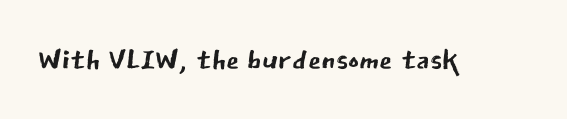
Note: no serifs on the glyphs. The zone under the glyphs is completely vacant. These lines are rendered in a variable-pitch font. The letters stand straight up with perfectly vertical stems.
